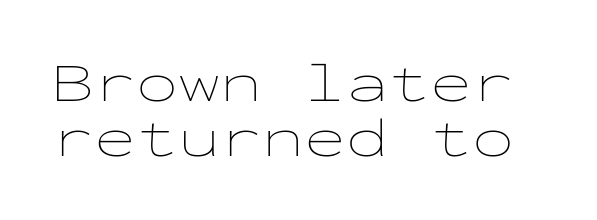
{"italic": "no", "bold": "no", "weight": "thin", "width": "wide", "stroke_contrast": "low", "x_height": "medium", "monospaced": "yes", "underline": "no", "line_spacing": "tight", "line_spacing_ratio": 0.99, "letter_spacing": "normal", "letter_spacing_em": 0.0, "glyph_px": 56}
